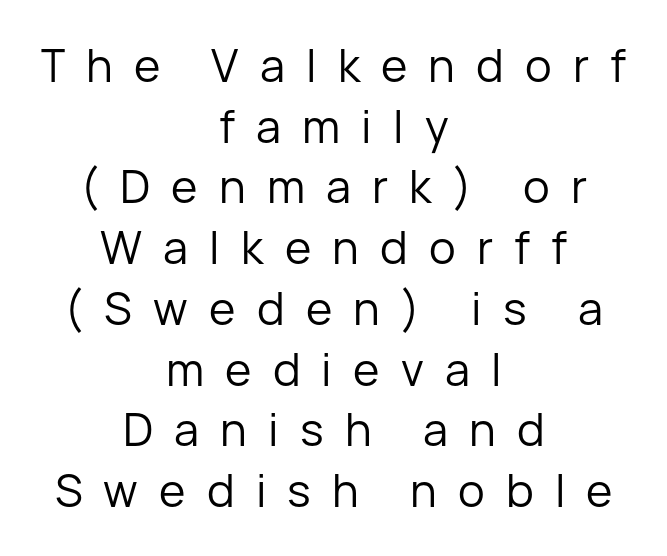
{"serif": "no", "italic": "no", "bold": "no", "weight": "regular", "width": "normal", "stroke_contrast": "low", "x_height": "medium", "monospaced": "no", "underline": "no", "align": "center", "line_spacing": "normal", "line_spacing_ratio": 1.35, "letter_spacing": "wide", "letter_spacing_em": 0.47, "glyph_px": 45}
